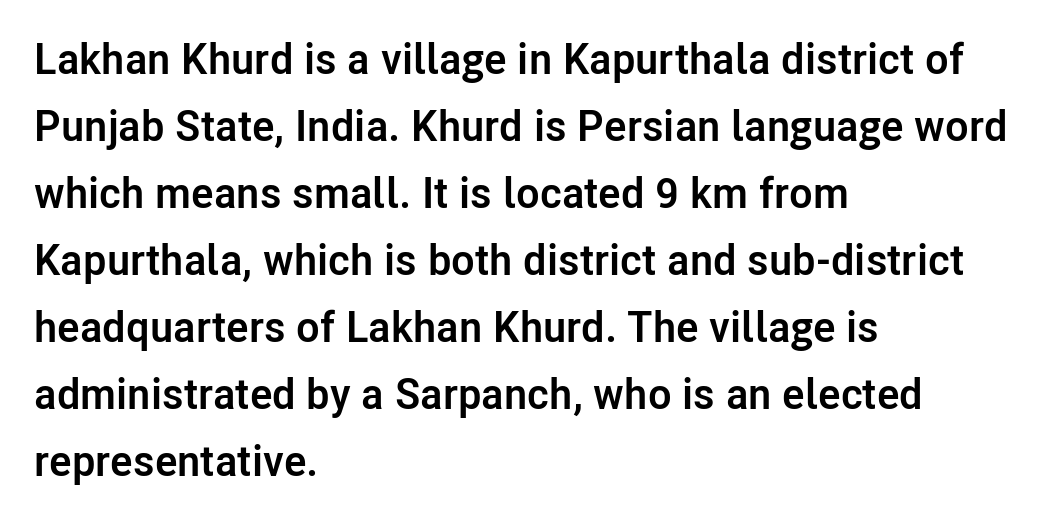
Left-aligned paragraph, ragged on the right. Plenty of ink on the page — the face is bold. These lines are composed in type without serifs. Looks like regular typesetting: each glyph gets only the width it needs.
